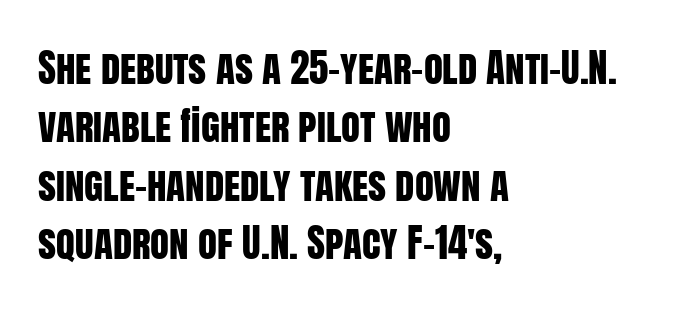
The paragraph shown leans on its left margin. The type family on display is of the sans-serif kind. Style check: upright. Line spacing here is normal. The string is rendered with underlining switched off.
